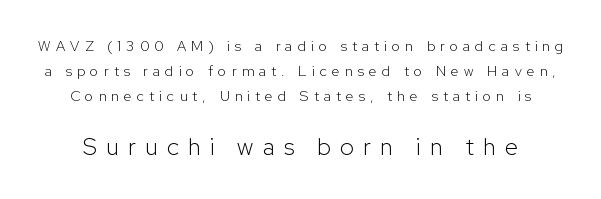
Q: Is the text bold? A: No.
Q: Is the text italic (slanted)? A: No, it is upright.
Q: Is the text underlined? A: No.
Q: Is the spacing between letters normal or unusually wide? A: Unusually wide.
Q: Which block of text is set in a larger size, the first (top) or the second (bottom)? A: The second (bottom) one.
